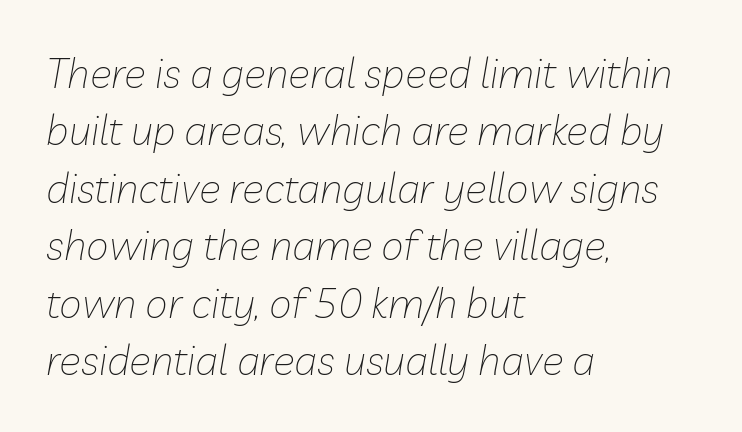
Q: Is the text bold? A: No.
Q: Is the text italic (slanted)? A: Yes, it leans right by about 10 degrees.
Q: Is the text underlined? A: No.
Q: How is the paragraph aligned? A: Left-aligned.
Q: Is the spacing between letters normal or unusually wide? A: Normal.
Q: Is the spacing between lines tight, normal or loose? A: Normal.
Q: Width (condensed, normal, or wide)? A: Normal.
Q: Stroke contrast? A: Low.
Q: x-height? A: Medium.
Q: Monospaced? A: No.
